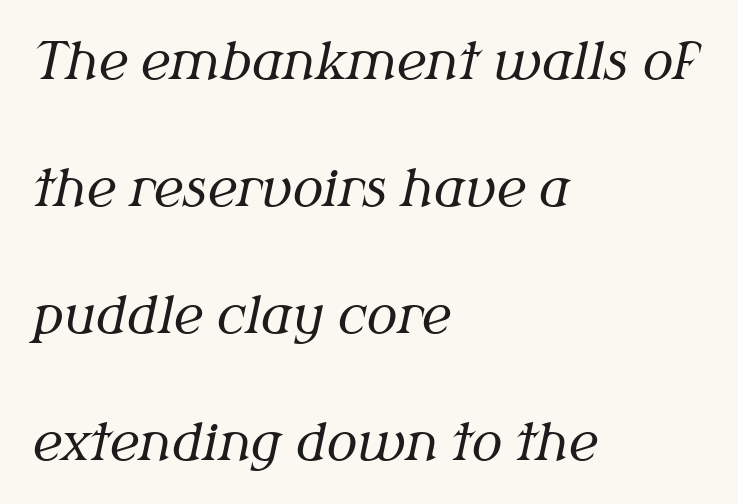
Q: Is the text bold? A: No.
Q: Is the text italic (slanted)? A: Yes, it leans right by about 12 degrees.
Q: Is the typeface a serif or a sans-serif typeface? A: Serif.
Q: Is the text underlined? A: No.
Q: How is the paragraph aligned? A: Left-aligned.
Q: Is the spacing between letters normal or unusually wide? A: Normal.
Q: Is the spacing between lines tight, normal or loose? A: Loose.
Q: Width (condensed, normal, or wide)? A: Normal.
Q: Stroke contrast? A: Medium.
Q: x-height? A: Medium.
Q: Monospaced? A: No.
